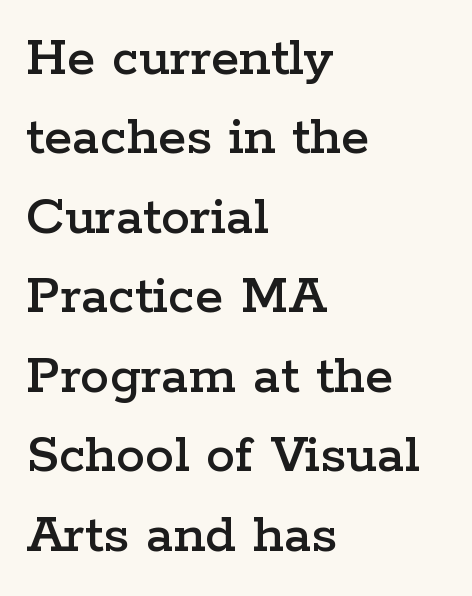
Q: Is the text italic (slanted)? A: No, it is upright.
Q: Is the typeface a serif or a sans-serif typeface? A: Serif.
Q: Is the text underlined? A: No.
Q: How is the paragraph aligned? A: Left-aligned.
Q: Is the spacing between letters normal or unusually wide? A: Normal.
Q: Is the spacing between lines tight, normal or loose? A: Normal.
Q: Width (condensed, normal, or wide)? A: Wide.
Q: Stroke contrast? A: Low.
Q: x-height? A: Medium.
Q: Monospaced? A: No.
